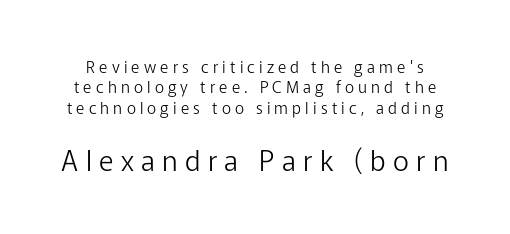
Normally led — the rows are evenly, conventionally spaced. The letters carry no serifs — their stems end cleanly without finishing strokes. You get the small type first, then a jump to larger type. Loose tracking; the words dissolve into strings of separated letters. Nobody drew a line under any word here.
